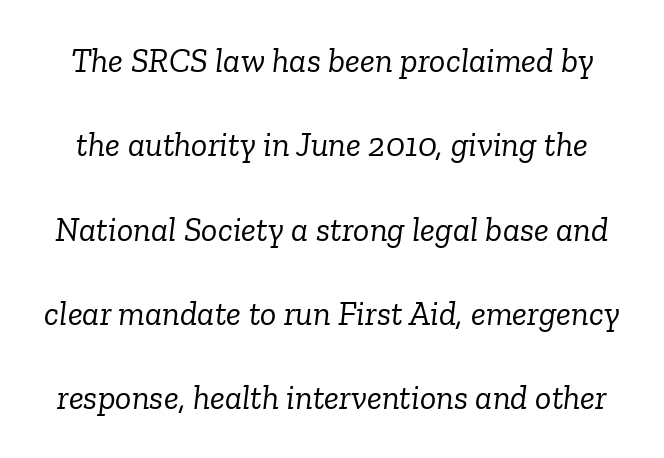
{"serif": "yes", "italic": "yes", "lean": "right", "slant_degrees": 6, "bold": "no", "weight": "light", "width": "normal", "stroke_contrast": "low", "x_height": "medium", "monospaced": "no", "underline": "no", "line_spacing": "loose", "line_spacing_ratio": 2.48, "letter_spacing": "normal", "letter_spacing_em": 0.0, "glyph_px": 34}
